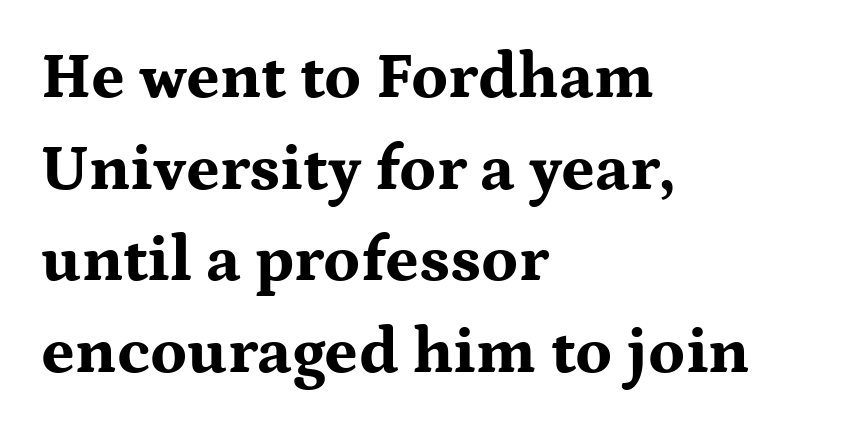
{"serif": "yes", "italic": "no", "bold": "yes", "weight": "bold", "width": "wide", "stroke_contrast": "medium", "x_height": "medium", "monospaced": "no", "underline": "no", "align": "left", "line_spacing": "normal", "line_spacing_ratio": 1.41, "letter_spacing": "normal", "letter_spacing_em": 0.0, "glyph_px": 65}
